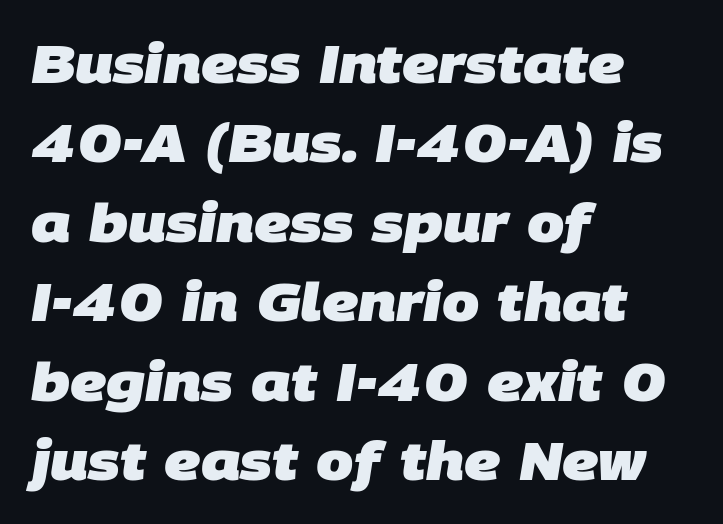
The image shows 53 px heavy sans-serif type; set left-aligned, normal line spacing (1.5x), normal letter spacing, not underlined; low stroke contrast and a large x-height.
